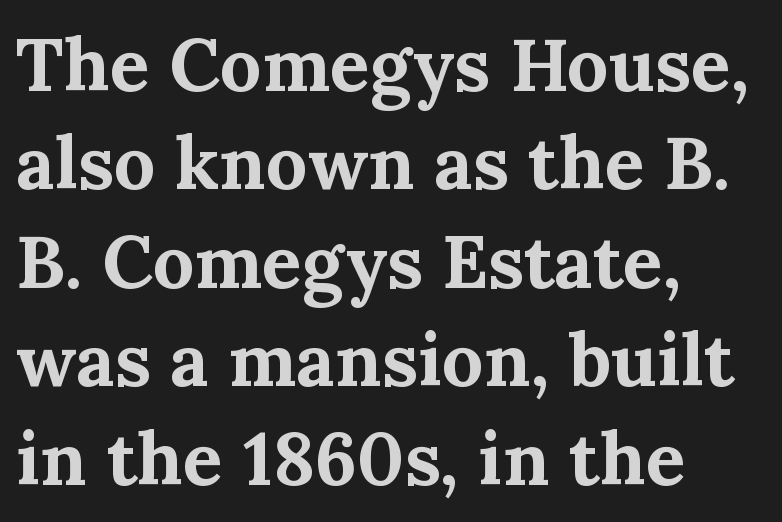
{"serif": "yes", "italic": "no", "bold": "yes", "weight": "bold", "width": "normal", "stroke_contrast": "medium", "x_height": "medium", "monospaced": "no", "underline": "no", "align": "left", "line_spacing": "normal", "line_spacing_ratio": 1.33, "letter_spacing": "normal", "letter_spacing_em": 0.0, "glyph_px": 74}
